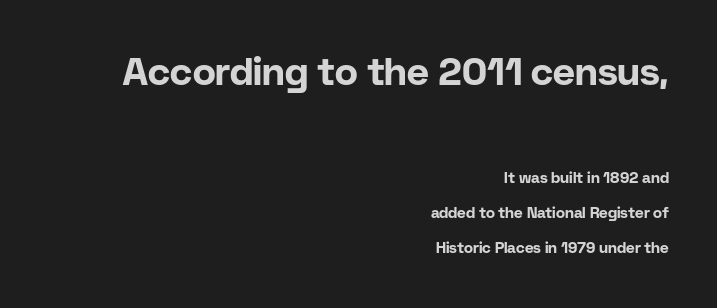
Q: Is the text bold? A: Yes.
Q: Is the text italic (slanted)? A: No, it is upright.
Q: Is the typeface a serif or a sans-serif typeface? A: Sans-serif.
Q: Is the text underlined? A: No.
Q: How is the paragraph aligned? A: Right-aligned.
Q: Is the spacing between letters normal or unusually wide? A: Normal.
Q: Is the spacing between lines tight, normal or loose? A: Loose.
Q: Which block of text is set in a larger size, the first (top) or the second (bottom)? A: The first (top) one.
Q: Width (condensed, normal, or wide)? A: Normal.
Q: Stroke contrast? A: Low.
Q: x-height? A: Medium.
Q: Monospaced? A: No.
